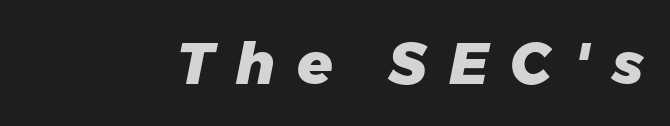
Q: Is the text bold? A: Yes.
Q: Is the text italic (slanted)? A: Yes, it leans right by about 11 degrees.
Q: Is the text underlined? A: No.
Q: Is the spacing between letters normal or unusually wide? A: Unusually wide.
Q: Width (condensed, normal, or wide)? A: Normal.
Q: Stroke contrast? A: Low.
Q: x-height? A: Medium.
Q: Monospaced? A: No.
